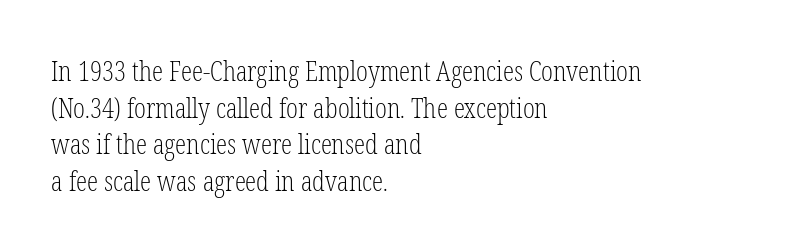
The image shows 28 px light, condensed serif type, upright; set left-aligned, normal line spacing (1.31x), normal letter spacing, not underlined; low stroke contrast and a medium x-height.
